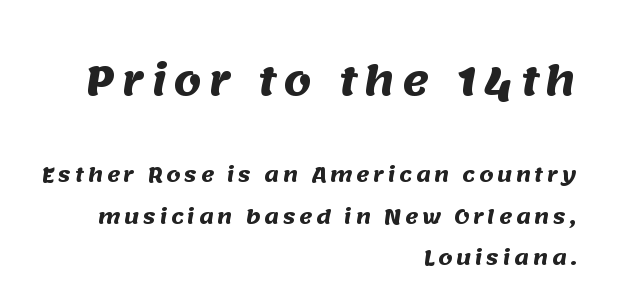
{"serif": "no", "bold": "yes", "weight": "heavy", "width": "normal", "stroke_contrast": "medium", "x_height": "large", "monospaced": "no", "underline": "no", "align": "right", "line_spacing": "loose", "line_spacing_ratio": 2.06, "larger_block": "first", "size_ratio": 2.0, "glyph_px": 40}
